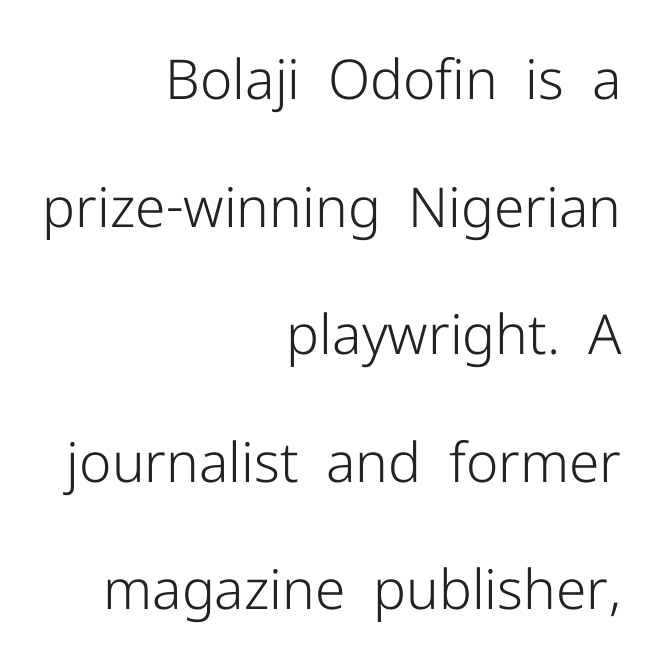
The image shows 55 px light sans-serif type, upright; set right-aligned, loose line spacing (2.32x), normal letter spacing, not underlined; low stroke contrast and a medium x-height.
